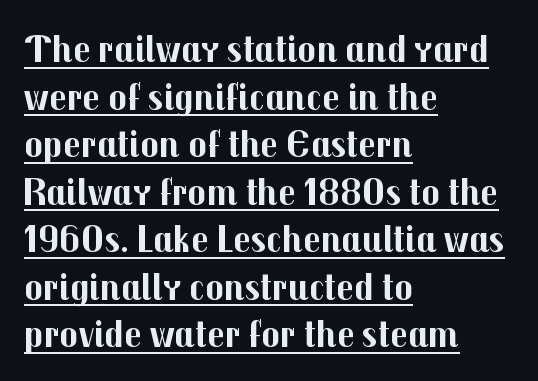
Think of a printed novel: that variable character pitch is what you see here. Does the lettering tilt? It doesn't — this is upright. Typographically, this falls in the sans-serif category. Line beginnings align vertically; line endings do not.
